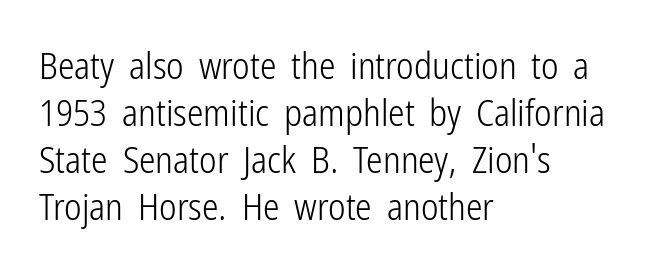
The image shows 37 px light, condensed sans-serif type, upright; set left-aligned, normal line spacing (1.27x), normal letter spacing, not underlined; low stroke contrast and a medium x-height.
